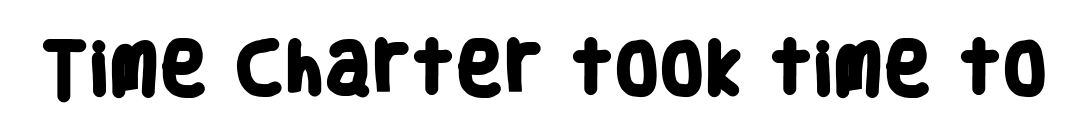
Q: Is the text bold? A: Yes.
Q: Is the typeface a serif or a sans-serif typeface? A: Sans-serif.
Q: Is the text underlined? A: No.
Q: Is the spacing between letters normal or unusually wide? A: Normal.
Q: Width (condensed, normal, or wide)? A: Condensed.
Q: Stroke contrast? A: Low.
Q: x-height? A: Large.
Q: Monospaced? A: No.
